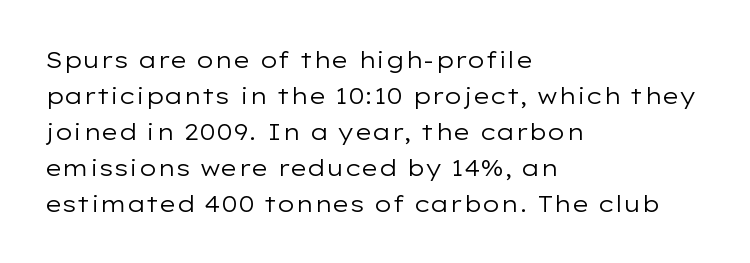
{"italic": "no", "bold": "no", "underline": "no", "align": "left", "line_spacing": "normal", "line_spacing_ratio": 1.56, "letter_spacing": "normal", "letter_spacing_em": 0.0, "glyph_px": 23}
